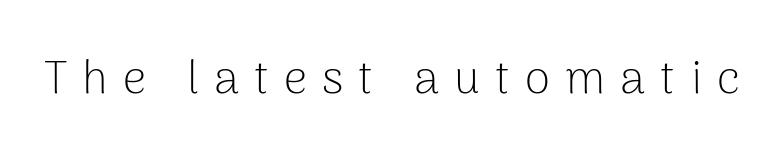
You could not count columns in this text — the font is proportionally spaced. Is there any slant? The stems are plumb. The string is rendered with underlining switched off. Short note: letters widely spaced. Font category for this specimen: sans-serif.
